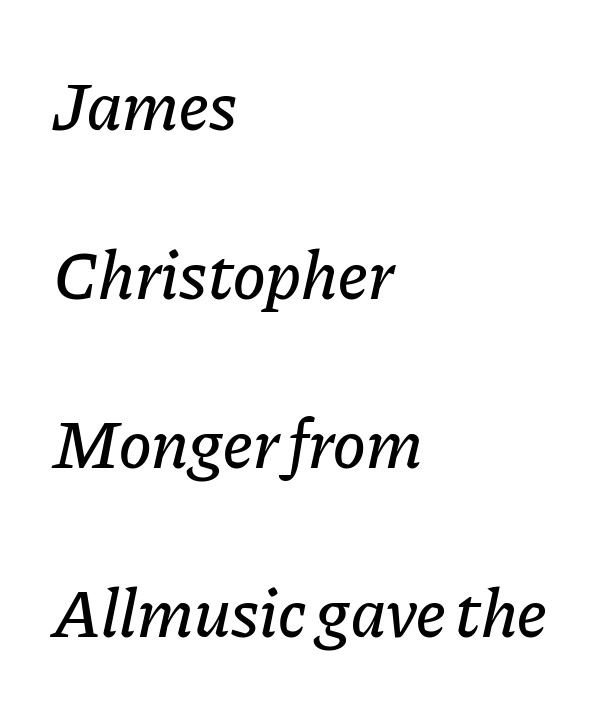
Q: Is the text italic (slanted)? A: Yes, it leans right by about 11 degrees.
Q: Is the text underlined? A: No.
Q: How is the paragraph aligned? A: Left-aligned.
Q: Is the spacing between letters normal or unusually wide? A: Normal.
Q: Is the spacing between lines tight, normal or loose? A: Loose.
Q: Width (condensed, normal, or wide)? A: Normal.
Q: Stroke contrast? A: Low.
Q: x-height? A: Medium.
Q: Monospaced? A: No.
